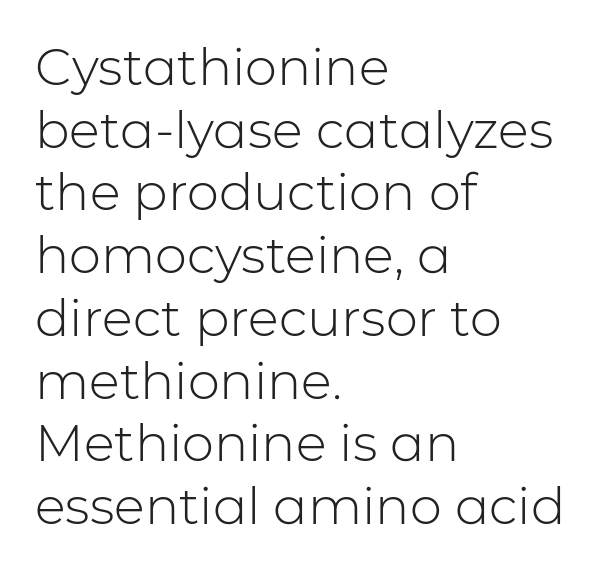
{"serif": "no", "italic": "no", "bold": "no", "weight": "light", "width": "normal", "stroke_contrast": "low", "x_height": "medium", "monospaced": "no", "underline": "no", "align": "left", "line_spacing_ratio": 1.23, "letter_spacing": "normal", "letter_spacing_em": 0.0, "glyph_px": 51}
